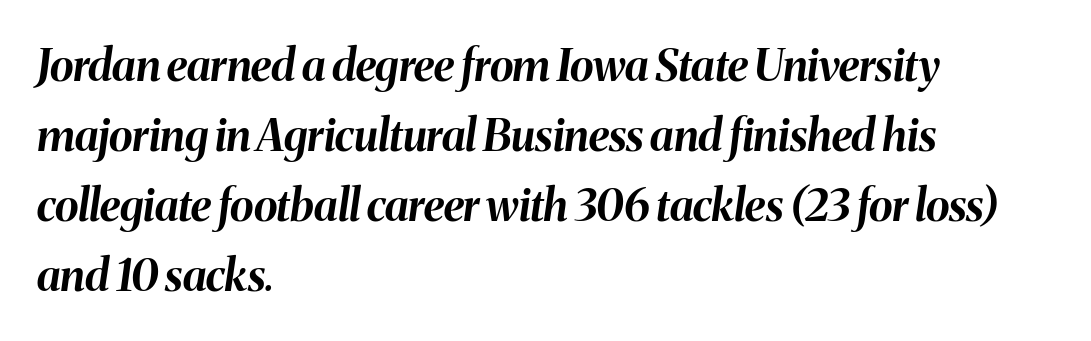
Q: Is the text bold? A: Yes.
Q: Is the text italic (slanted)? A: Yes, it leans right by about 8 degrees.
Q: Is the text underlined? A: No.
Q: How is the paragraph aligned? A: Left-aligned.
Q: Is the spacing between letters normal or unusually wide? A: Normal.
Q: Is the spacing between lines tight, normal or loose? A: Normal.
Q: Width (condensed, normal, or wide)? A: Normal.
Q: Stroke contrast? A: Medium.
Q: x-height? A: Medium.
Q: Monospaced? A: No.
